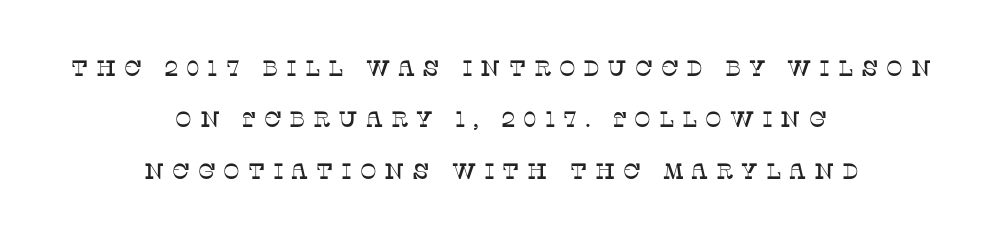
{"italic": "no", "underline": "no", "align": "center", "line_spacing": "loose", "line_spacing_ratio": 2.33, "letter_spacing": "wide", "letter_spacing_em": 0.35, "glyph_px": 22}
